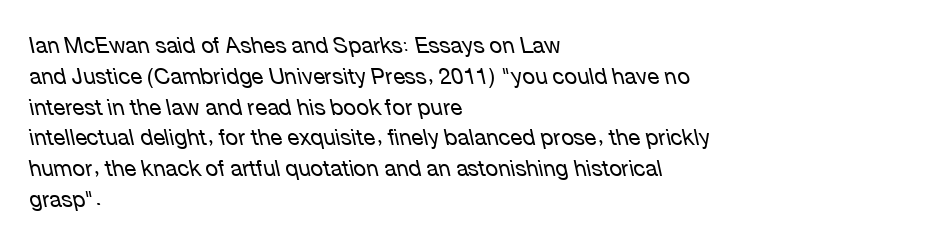
{"italic": "yes", "lean": "left", "slant_degrees": 12, "bold": "no", "underline": "no", "align": "left", "line_spacing": "normal", "line_spacing_ratio": 1.4, "letter_spacing": "normal", "letter_spacing_em": 0.0, "glyph_px": 22}
